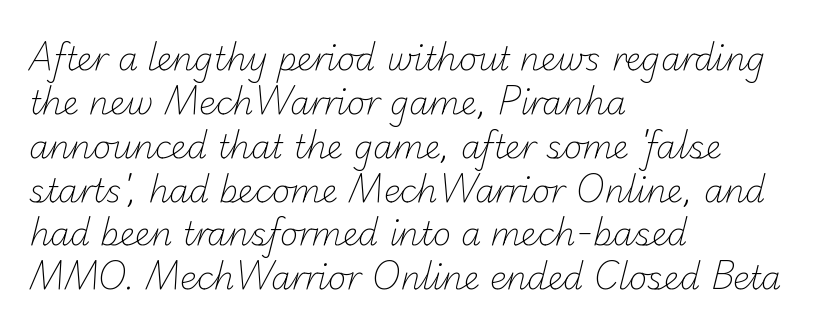
{"serif": "no", "bold": "no", "weight": "light", "width": "normal", "stroke_contrast": "low", "x_height": "small", "monospaced": "no", "underline": "no", "align": "left", "line_spacing": "normal", "line_spacing_ratio": 1.37, "letter_spacing": "normal", "letter_spacing_em": 0.0, "glyph_px": 32}
